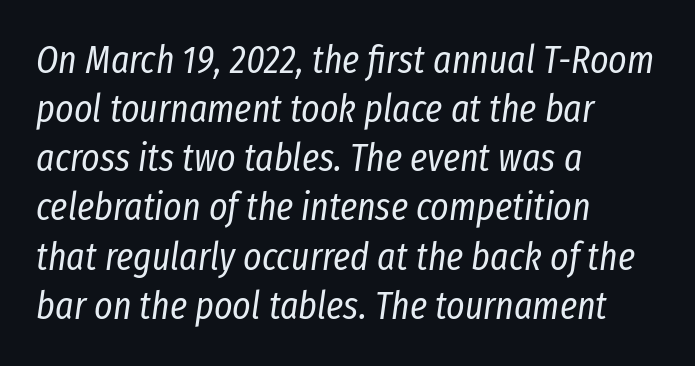
Notice how descenders clear the ascenders below comfortably — that's standard leading. Counters stay open thanks to moderate or lighter strokes. Tracking value appears to be zero — textbook default spacing. A typesetter would call this proportional, since set widths differ per character. Characters are canted at an angle relative to the baseline's perpendicular. Which margin do the lines hug? The left one — the right edge is uneven.
